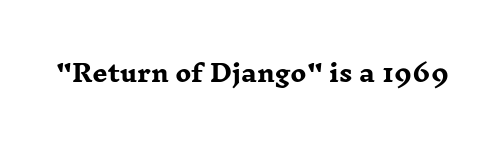
{"italic": "no", "bold": "yes", "underline": "no", "letter_spacing": "normal", "letter_spacing_em": 0.0, "glyph_px": 24}
